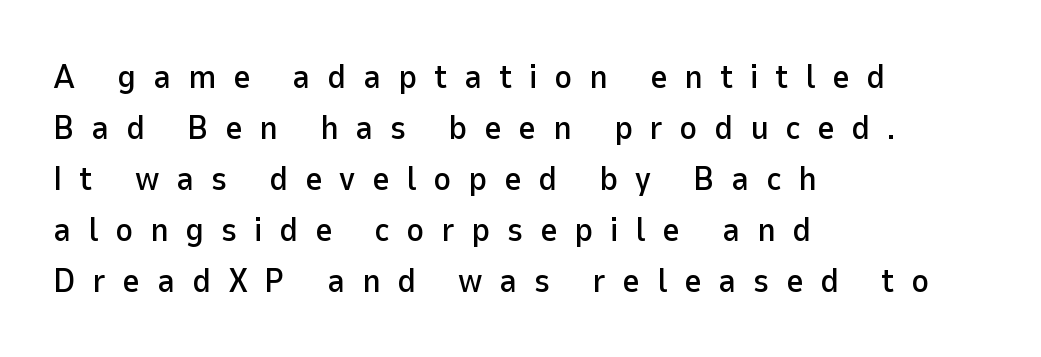
Q: Is the text italic (slanted)? A: No, it is upright.
Q: Is the typeface a serif or a sans-serif typeface? A: Sans-serif.
Q: Is the text underlined? A: No.
Q: How is the paragraph aligned? A: Left-aligned.
Q: Is the spacing between letters normal or unusually wide? A: Unusually wide.
Q: Is the spacing between lines tight, normal or loose? A: Normal.
Q: Width (condensed, normal, or wide)? A: Normal.
Q: Stroke contrast? A: Low.
Q: x-height? A: Medium.
Q: Monospaced? A: No.
